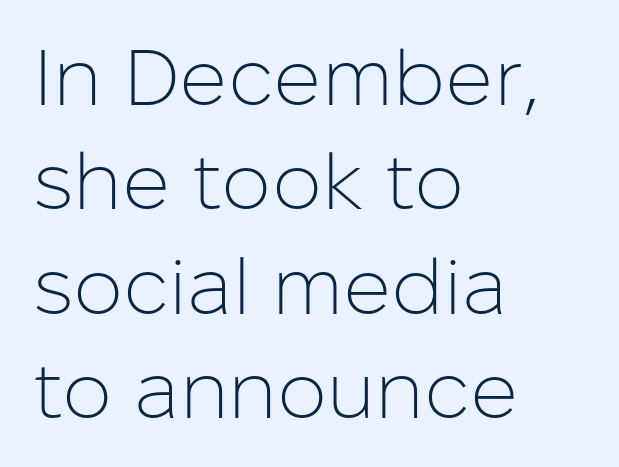
{"serif": "no", "italic": "no", "bold": "no", "weight": "light", "width": "normal", "stroke_contrast": "low", "x_height": "medium", "monospaced": "no", "underline": "no", "align": "left", "line_spacing": "normal", "line_spacing_ratio": 1.32, "letter_spacing": "normal", "letter_spacing_em": 0.0, "glyph_px": 79}
